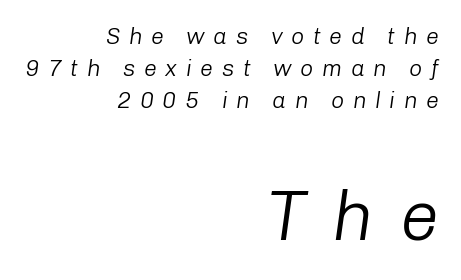
These lines are rendered in a variable-pitch font. What stands out about the letter spacing? Its width — letters are far apart. Think standard paragraph weight, or any step lighter than that. Layout note: lines flush right.
